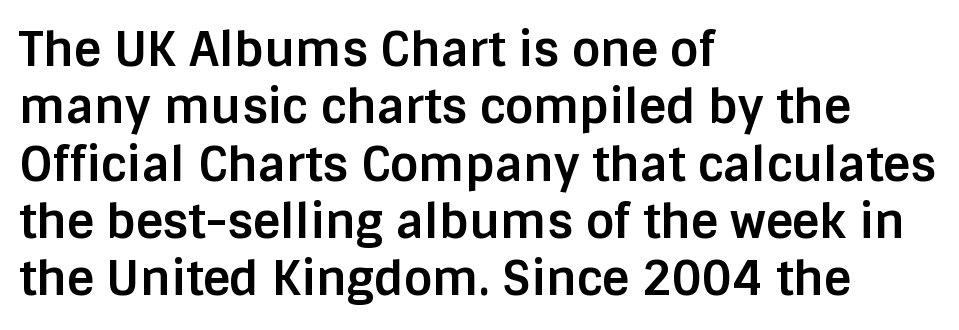
{"serif": "no", "italic": "no", "bold": "yes", "weight": "bold", "width": "normal", "stroke_contrast": "low", "x_height": "large", "monospaced": "no", "underline": "no", "align": "left", "line_spacing_ratio": 1.22, "letter_spacing": "normal", "letter_spacing_em": 0.0, "glyph_px": 47}
